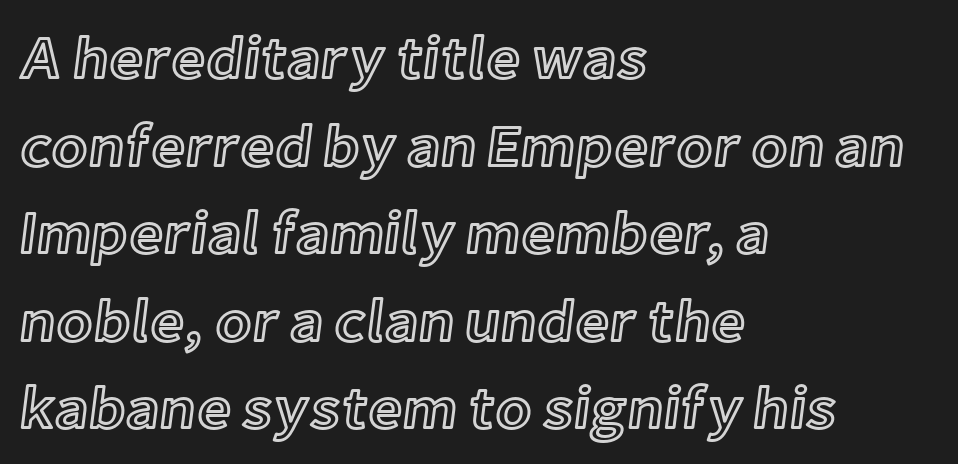
{"width": "normal", "x_height": "medium", "monospaced": "no", "underline": "no", "align": "left", "line_spacing": "normal", "line_spacing_ratio": 1.46, "letter_spacing": "normal", "letter_spacing_em": 0.0, "glyph_px": 60}
